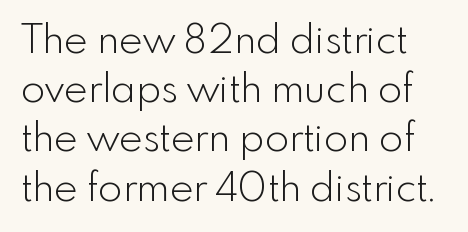
The image shows 40 px light sans-serif type, upright; set line spacing 1.23x, normal letter spacing, not underlined; a small x-height.
